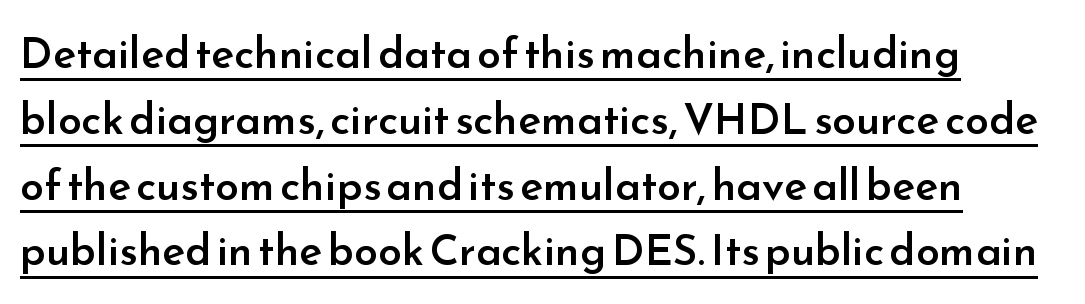
A somewhat darkened texture: the type is semibold rather than bold. Tracking here is standard; glyphs follow each other at the usual distance. Character widths vary here, with narrow letters taking less room than wide ones. This sample is left-justified, so line endings fall wherever the words run out. You can tell it's not italic because the verticals are truly vertical.
